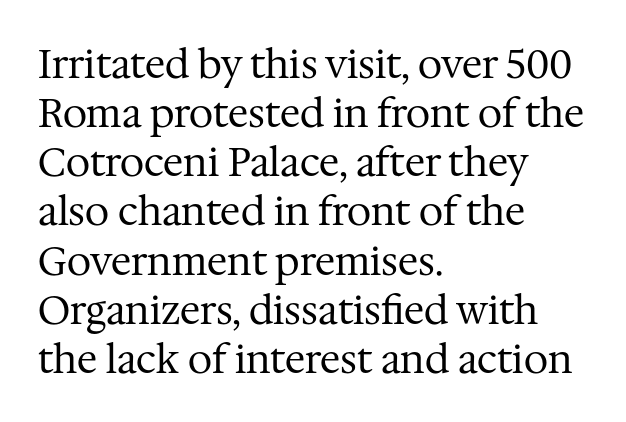
{"serif": "yes", "italic": "no", "bold": "no", "weight": "regular", "width": "normal", "stroke_contrast": "medium", "x_height": "medium", "monospaced": "no", "underline": "no", "align": "left", "line_spacing": "normal", "line_spacing_ratio": 1.26, "letter_spacing": "normal", "letter_spacing_em": 0.0, "glyph_px": 39}
